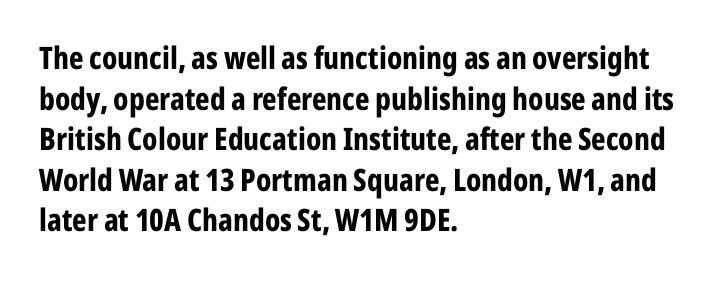
The block of text has a typical density, with ordinary space between rows. The paragraph has a hard left edge and a soft right edge. Check where the strokes stop: nothing finishes them off — pure sans. The face used here has the dense, thick strokes of a bold. The letters stand upright; this is a roman face. Is this a fixed-width face? No — the glyphs have proportional, varying widths.
